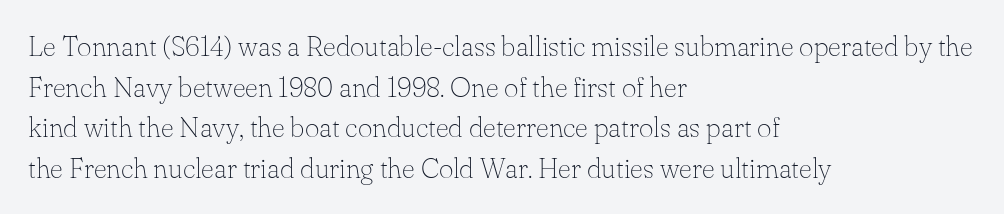
Q: Is the text bold? A: No.
Q: Is the text italic (slanted)? A: No, it is upright.
Q: Is the typeface a serif or a sans-serif typeface? A: Serif.
Q: Is the text underlined? A: No.
Q: How is the paragraph aligned? A: Left-aligned.
Q: Is the spacing between letters normal or unusually wide? A: Normal.
Q: Is the spacing between lines tight, normal or loose? A: Normal.
Q: Width (condensed, normal, or wide)? A: Normal.
Q: Stroke contrast? A: Low.
Q: x-height? A: Small.
Q: Monospaced? A: No.
